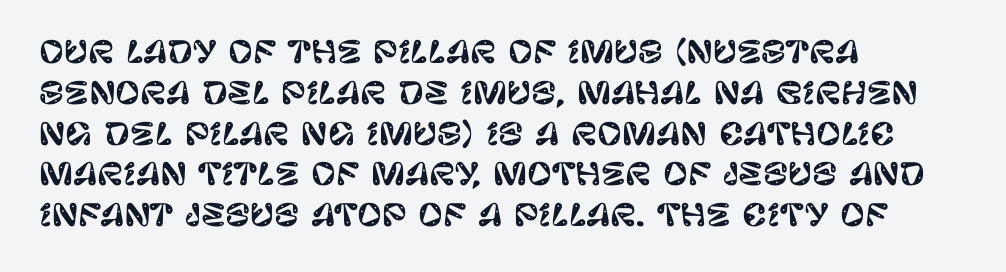
The image shows 30 px sans-serif type; set left-aligned, normal line spacing (1.36x), normal letter spacing, not underlined; low stroke contrast and a large x-height.
